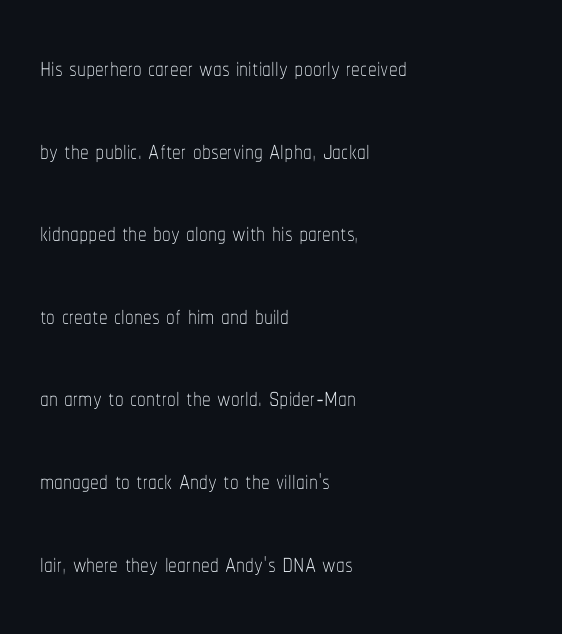
{"italic": "no", "bold": "no", "weight": "thin", "width": "condensed", "stroke_contrast": "low", "x_height": "medium", "monospaced": "no", "underline": "no", "align": "left", "line_spacing": "loose", "line_spacing_ratio": 2.36, "letter_spacing": "normal", "letter_spacing_em": 0.0, "glyph_px": 35}
